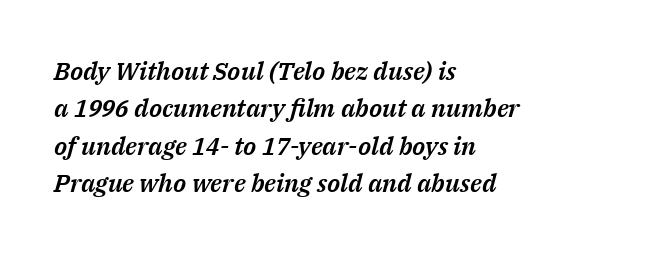
Reading down the column, the eye jumps a familiar distance to each next line. There's an unmistakable incline to the writing here. Decoration check: the copy has no underline. These lines keep a tight, regular rhythm from letter to letter.
